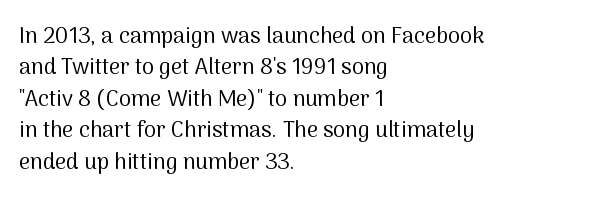
The line-height multiplier appears to be the usual default. The ragged edge is on the right, which tells us the setting is flush left. A typesetter would mark this as roman, not italic. This sample uses plain, unmodified letter spacing. No letter is thick-stroked: the sample isn't bold.
